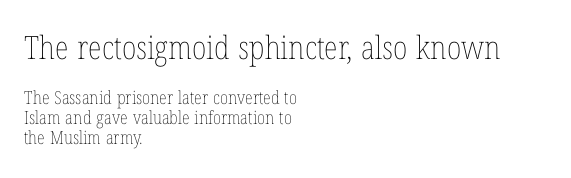
The image shows 32 px thin, condensed type, upright; set left-aligned, tight line spacing (1.09x), normal letter spacing, not underlined; the first (top) block is 1.78x larger; low stroke contrast and a medium x-height.
